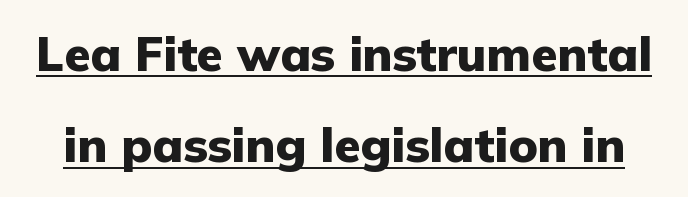
Q: Is the text bold? A: Yes.
Q: Is the text italic (slanted)? A: No, it is upright.
Q: Is the typeface a serif or a sans-serif typeface? A: Sans-serif.
Q: Is the text underlined? A: Yes.
Q: Is the spacing between letters normal or unusually wide? A: Normal.
Q: Is the spacing between lines tight, normal or loose? A: Loose.
Q: Width (condensed, normal, or wide)? A: Normal.
Q: Stroke contrast? A: Low.
Q: x-height? A: Medium.
Q: Monospaced? A: No.
